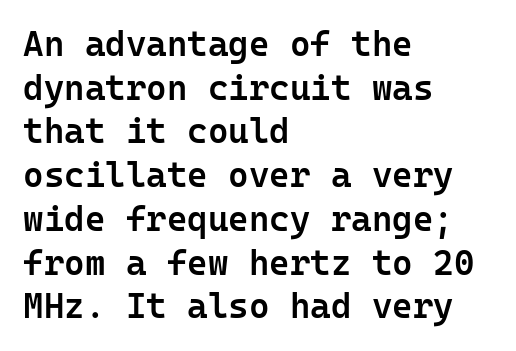
How heavy is the stroke? Medium-heavy — a semibold, shy of bold. Spacing verdict: monospaced, one width for all characters. Check where the strokes stop: nothing finishes them off — pure sans. Does extra space separate the letters? No, they use regular spacing. Italic: no, the glyphs are upright roman. The rendering anchors every line to the left-hand side.
